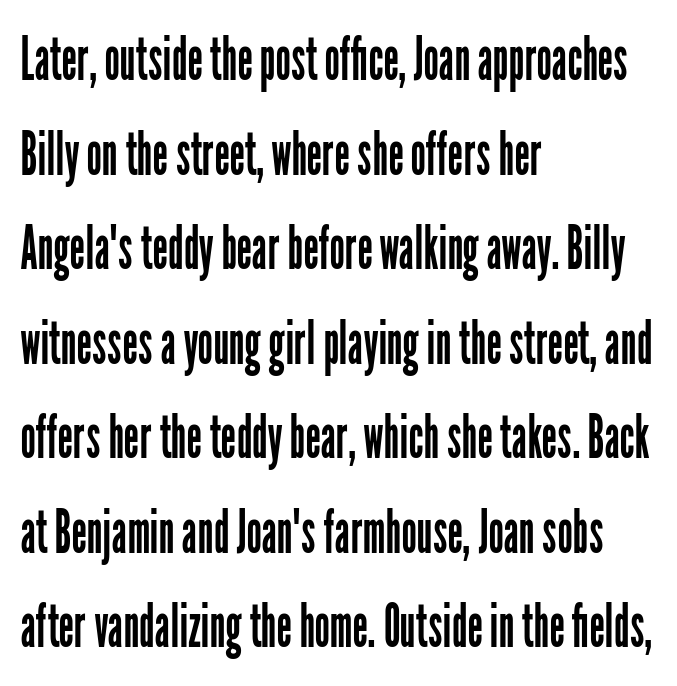
Q: Is the text bold? A: No.
Q: Is the text italic (slanted)? A: No, it is upright.
Q: Is the typeface a serif or a sans-serif typeface? A: Sans-serif.
Q: Is the text underlined? A: No.
Q: How is the paragraph aligned? A: Left-aligned.
Q: Is the spacing between letters normal or unusually wide? A: Normal.
Q: Is the spacing between lines tight, normal or loose? A: Normal.
Q: Width (condensed, normal, or wide)? A: Condensed.
Q: Stroke contrast? A: Low.
Q: x-height? A: Medium.
Q: Monospaced? A: No.
